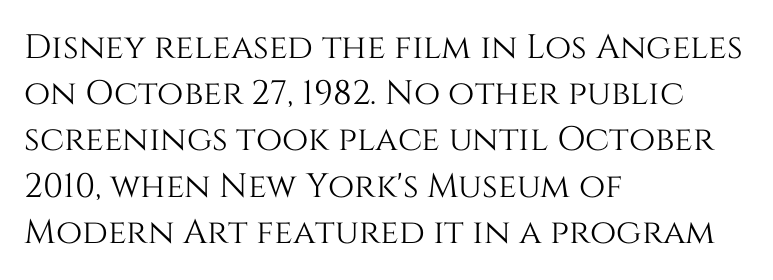
{"italic": "no", "width": "normal", "stroke_contrast": "medium", "x_height": "large", "monospaced": "no", "underline": "no", "align": "left", "line_spacing": "normal", "line_spacing_ratio": 1.36, "letter_spacing": "normal", "letter_spacing_em": 0.0, "glyph_px": 34}
